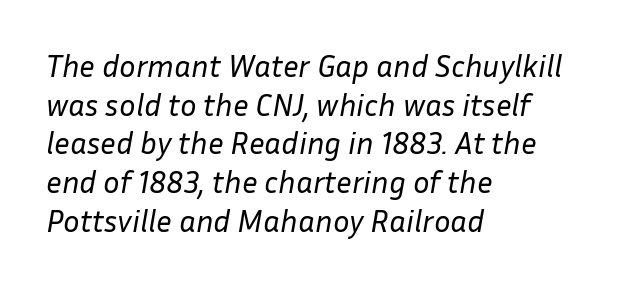
These lines are rendered in a variable-pitch font. These lines are set flush left with a ragged right edge. The characters are drawn with everyday or finer stroke widths. Look at the tracking — it's just the regular setting, nothing added.
